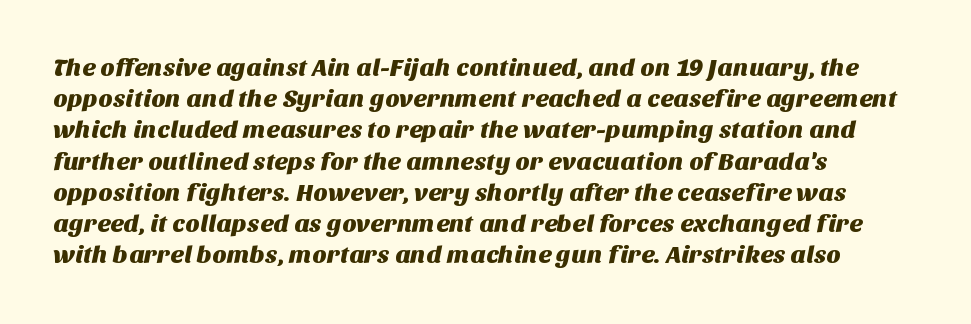
{"underline": "no", "align": "left", "line_spacing": "normal", "line_spacing_ratio": 1.25, "letter_spacing": "normal", "letter_spacing_em": 0.0, "glyph_px": 25}
